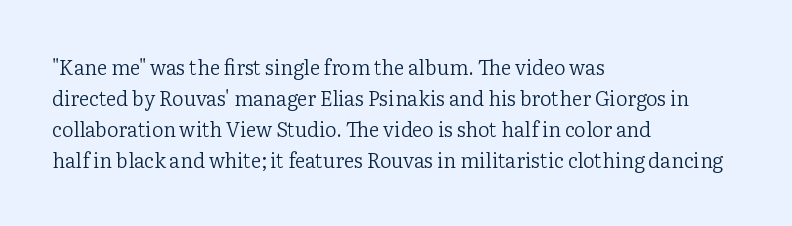
The image shows 20 px text type, upright; set left-aligned, normal line spacing (1.55x), normal letter spacing, not underlined.
